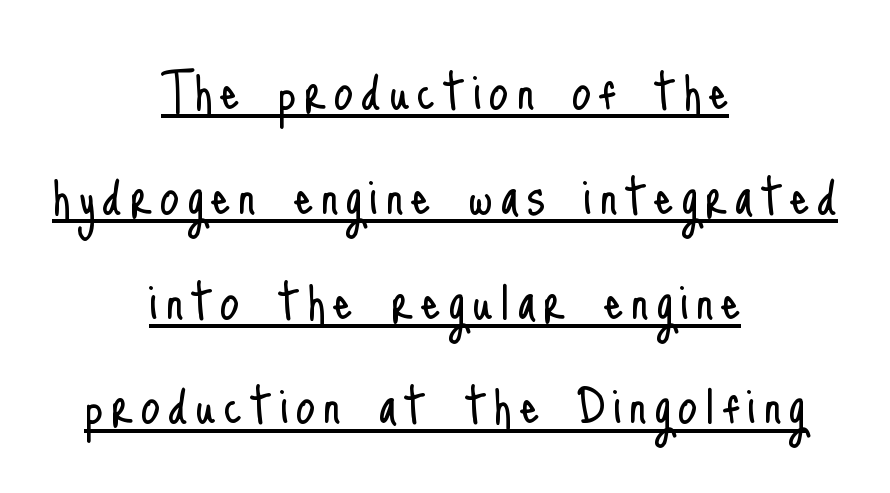
{"serif": "no", "italic": "no", "bold": "no", "weight": "light", "width": "condensed", "stroke_contrast": "low", "x_height": "small", "monospaced": "no", "underline": "yes", "align": "center", "line_spacing": "normal", "line_spacing_ratio": 1.69, "glyph_px": 62}
